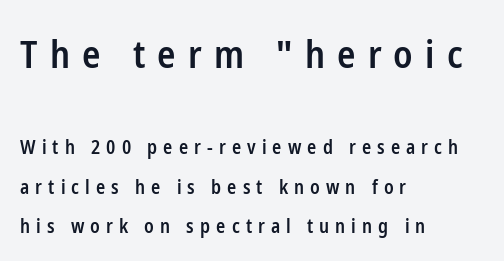
Q: Is the text bold? A: Semi-bold.
Q: Is the text italic (slanted)? A: No, it is upright.
Q: Is the typeface a serif or a sans-serif typeface? A: Sans-serif.
Q: Is the text underlined? A: No.
Q: How is the paragraph aligned? A: Left-aligned.
Q: Is the spacing between letters normal or unusually wide? A: Unusually wide.
Q: Is the spacing between lines tight, normal or loose? A: Loose.
Q: Which block of text is set in a larger size, the first (top) or the second (bottom)? A: The first (top) one.
Q: Width (condensed, normal, or wide)? A: Condensed.
Q: Stroke contrast? A: Low.
Q: x-height? A: Medium.
Q: Monospaced? A: No.
